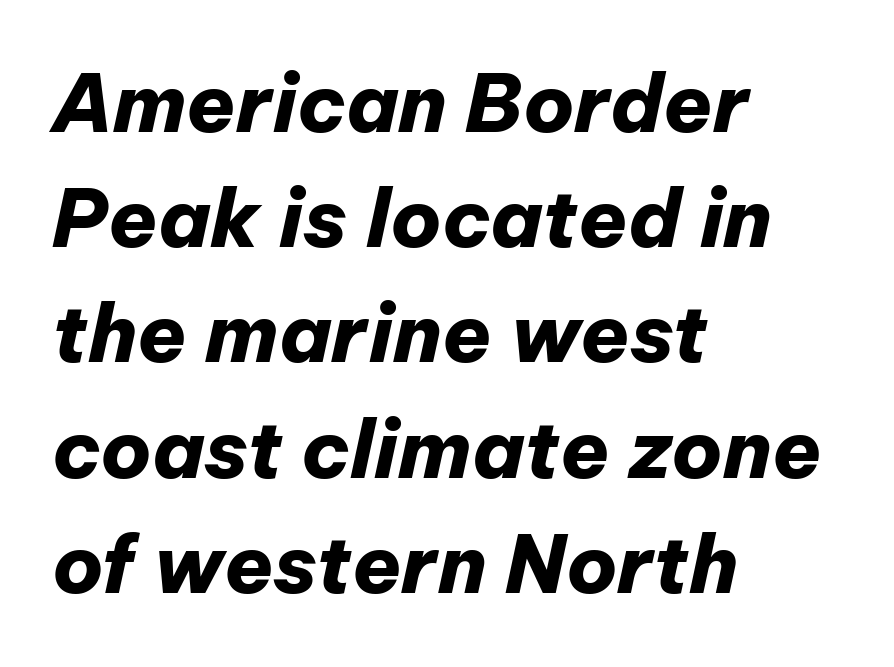
Q: Is the text bold? A: Yes.
Q: Is the text italic (slanted)? A: Yes, it leans right by about 12 degrees.
Q: Is the text underlined? A: No.
Q: How is the paragraph aligned? A: Left-aligned.
Q: Is the spacing between letters normal or unusually wide? A: Normal.
Q: Is the spacing between lines tight, normal or loose? A: Normal.
Q: Width (condensed, normal, or wide)? A: Normal.
Q: Stroke contrast? A: Low.
Q: x-height? A: Medium.
Q: Monospaced? A: No.
